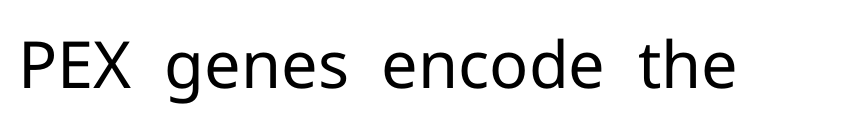
The image shows 65 px regular-weight sans-serif type, upright; set normal letter spacing, not underlined; low stroke contrast and a medium x-height.
